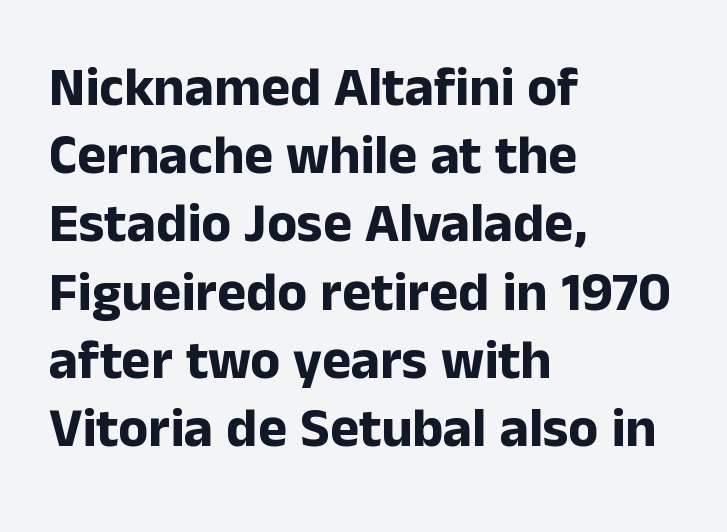
{"serif": "no", "italic": "no", "bold": "yes", "weight": "bold", "width": "normal", "stroke_contrast": "low", "x_height": "medium", "monospaced": "no", "underline": "no", "align": "left", "line_spacing_ratio": 1.24, "letter_spacing": "normal", "letter_spacing_em": 0.0, "glyph_px": 55}
